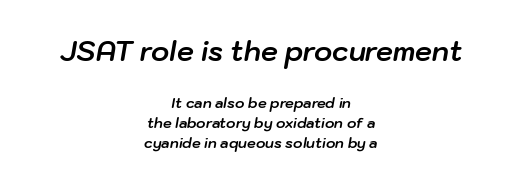
The image shows 27 px bold type, italic (leaning right); set centered, normal line spacing (1.42x), normal letter spacing, not underlined; the first (top) block is 1.93x larger.
